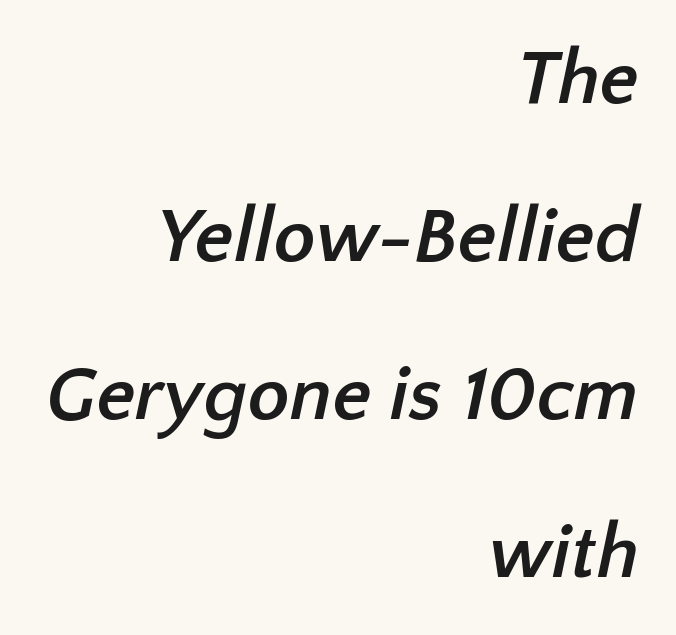
Is the letter spacing exaggerated? No — it looks like the ordinary default. Is this a fixed-width face? No — the glyphs have proportional, varying widths. Compared with typical paragraphs, the rows here are farther apart. Grotesque or geometric, the face here clearly has no serifs.
